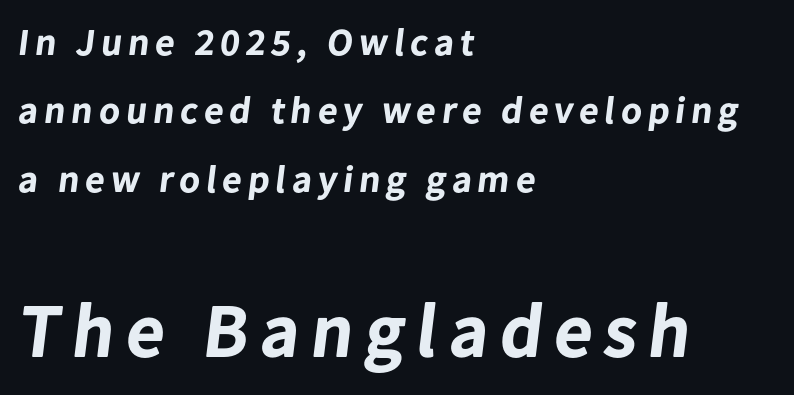
This rendering employs a face without finishing strokes, i.e., a sans-serif. Proportional: the letters do not fall into vertical columns. Typesetter's note: full bold, strokes at maximum text heaviness. Each line starts at the same left margin while the right side varies. Nobody drew a line under any word here. Size hierarchy here favors the trailing block over the leading one.
